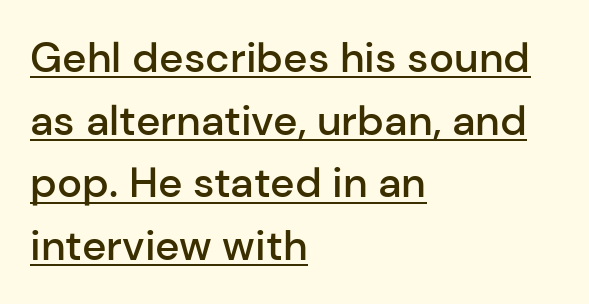
Letter spacing: default. As a designer I'd log this as weight 600, semibold. The paragraph shown leans on its left margin. Students, observe: this is what conventionally led text looks like.
